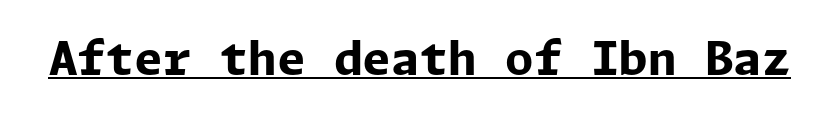
The image shows 46 px bold sans-serif type, upright; set normal letter spacing, underlined; low stroke contrast and a medium x-height.
